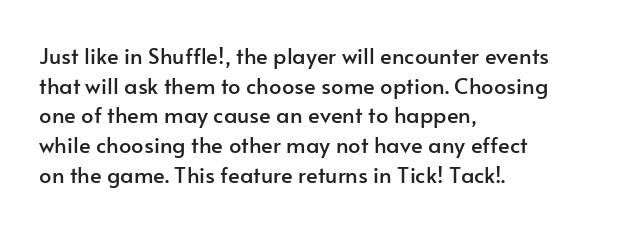
The passage shown stacks its lines at a standard gap. Look at the tracking — it's just the regular setting, nothing added. A typesetter would mark this as roman, not italic. Underlining? Definitely not there. One-word summary of the alignment: left.
